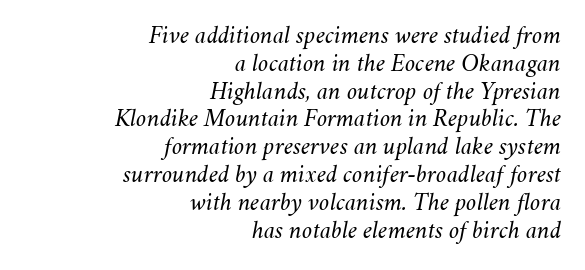
Q: Is the text bold? A: No.
Q: Is the text italic (slanted)? A: Yes, it leans right by about 11 degrees.
Q: Is the text underlined? A: No.
Q: How is the paragraph aligned? A: Right-aligned.
Q: Is the spacing between letters normal or unusually wide? A: Normal.
Q: Is the spacing between lines tight, normal or loose? A: Tight.
